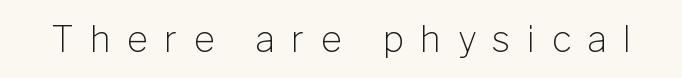
{"serif": "no", "italic": "no", "bold": "no", "weight": "light", "width": "normal", "stroke_contrast": "low", "x_height": "medium", "monospaced": "no", "underline": "no", "letter_spacing": "wide", "letter_spacing_em": 0.46, "glyph_px": 36}
